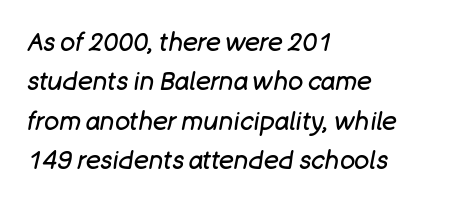
Q: Is the text bold? A: No.
Q: Is the text italic (slanted)? A: Yes, it leans right by about 11 degrees.
Q: Is the text underlined? A: No.
Q: How is the paragraph aligned? A: Left-aligned.
Q: Is the spacing between letters normal or unusually wide? A: Normal.
Q: Is the spacing between lines tight, normal or loose? A: Normal.
